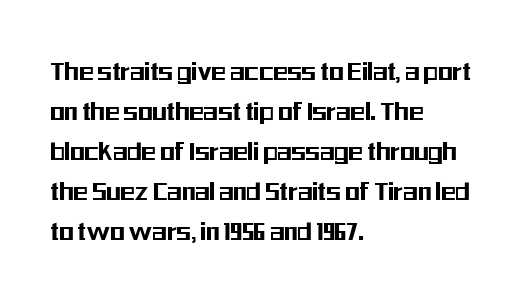
{"serif": "no", "italic": "no", "width": "condensed", "stroke_contrast": "medium", "x_height": "medium", "monospaced": "no", "underline": "no", "align": "left", "line_spacing": "normal", "line_spacing_ratio": 1.33, "letter_spacing": "normal", "letter_spacing_em": 0.0, "glyph_px": 30}
